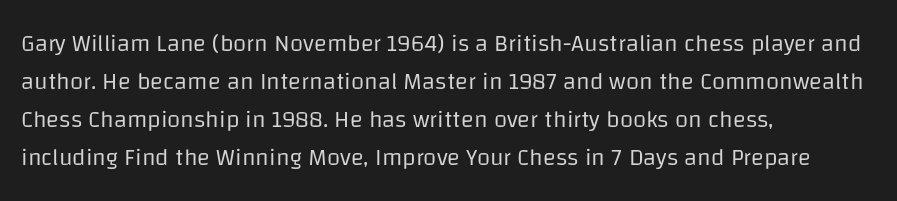
Caption: standard tracking, unaltered. How would I describe the line gaps? Plain and ordinary. Notice how the stems are strictly vertical — no italics here. The typeface has the unassuming heft of standard copy or less. The lines are quadded left.
